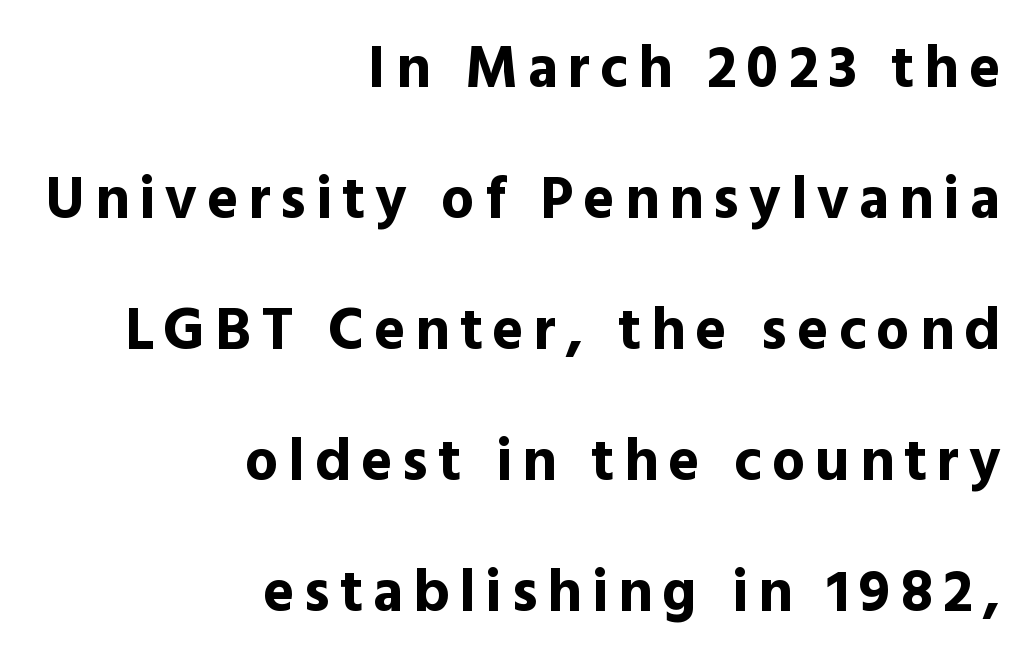
One glance says open: line gaps are wider than usual. Is the type bold? Yes — the strokes are clearly thick and heavy. The space beneath each line is pristine and unruled. The passage is arranged like a letterhead date or caption credit — flush right. Do the characters align in a grid? No, the font is proportional.
